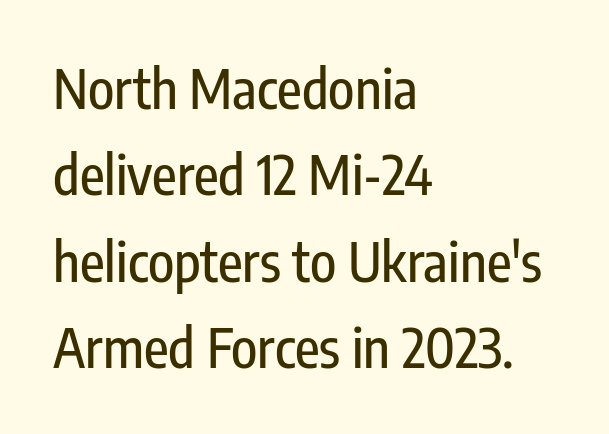
{"serif": "no", "italic": "no", "width": "condensed", "stroke_contrast": "low", "x_height": "medium", "monospaced": "no", "underline": "no", "align": "left", "line_spacing": "normal", "line_spacing_ratio": 1.6, "letter_spacing": "normal", "letter_spacing_em": 0.0, "glyph_px": 54}
